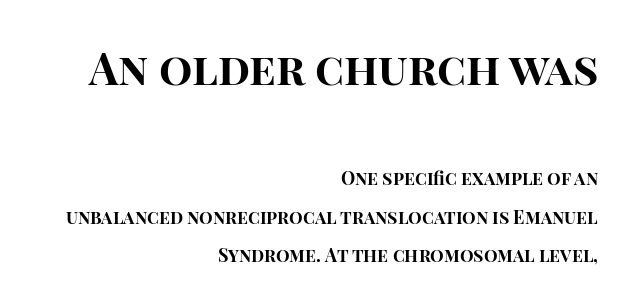
{"serif": "no", "italic": "no", "bold": "yes", "weight": "bold", "width": "normal", "stroke_contrast": "high", "x_height": "large", "monospaced": "no", "underline": "no", "align": "right", "line_spacing": "loose", "line_spacing_ratio": 2.12, "letter_spacing": "normal", "letter_spacing_em": 0.0, "larger_block": "first", "size_ratio": 2.44, "glyph_px": 44}
